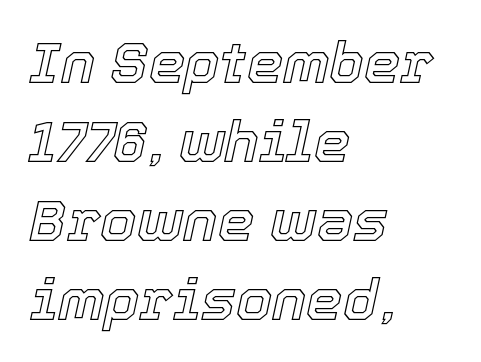
The strip under each line holds only bare page. Spacing verdict: proportional, widths tailored to each character. How are the letters spaced? Ordinarily, with no added tracking. Horizontal alignment here is leftward, the default for most running prose.
